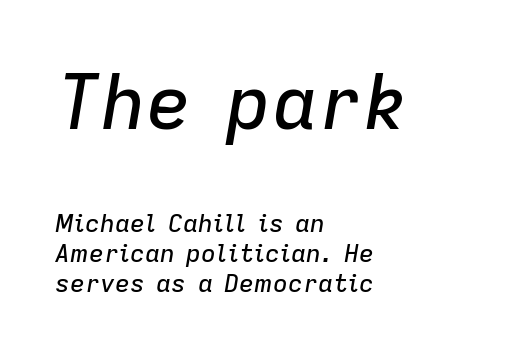
The image shows 76 px text type, italic (leaning right); set left-aligned, line spacing 1.2x, normal letter spacing, not underlined; the first (top) block is 3.04x larger; low stroke contrast and a medium x-height.
